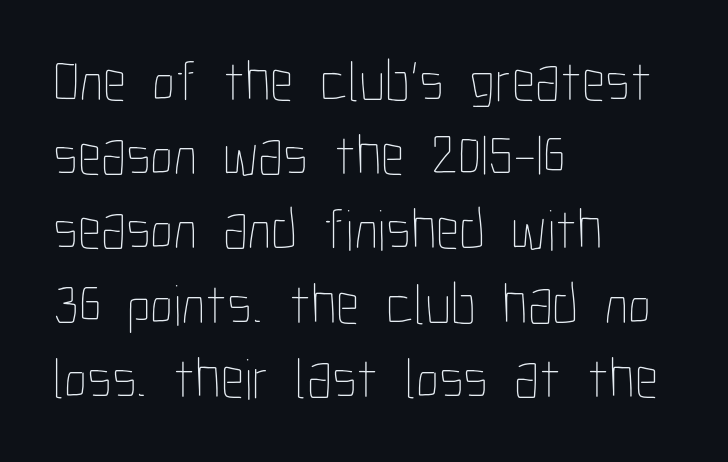
Q: Is the text bold? A: No.
Q: Is the text italic (slanted)? A: No, it is upright.
Q: Is the text underlined? A: No.
Q: How is the paragraph aligned? A: Left-aligned.
Q: Is the spacing between letters normal or unusually wide? A: Normal.
Q: Is the spacing between lines tight, normal or loose? A: Normal.
Q: Width (condensed, normal, or wide)? A: Condensed.
Q: Stroke contrast? A: Low.
Q: x-height? A: Medium.
Q: Monospaced? A: No.
